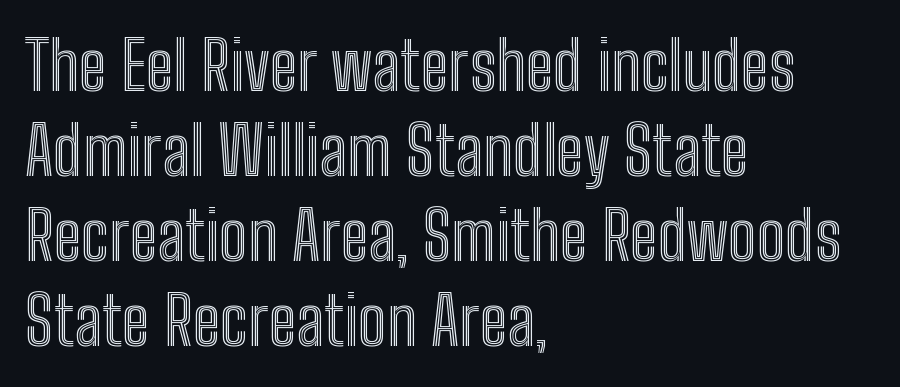
Q: Is the text italic (slanted)? A: No, it is upright.
Q: Is the text underlined? A: No.
Q: How is the paragraph aligned? A: Left-aligned.
Q: Is the spacing between letters normal or unusually wide? A: Normal.
Q: Is the spacing between lines tight, normal or loose? A: Normal.
Q: Width (condensed, normal, or wide)? A: Condensed.
Q: x-height? A: Medium.
Q: Monospaced? A: No.
